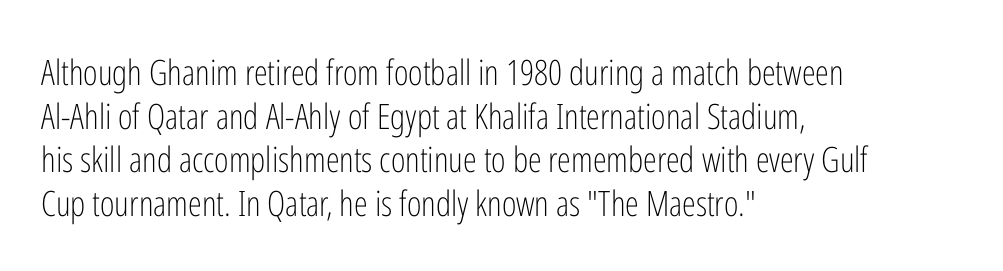
You could not count columns in this text — the font is proportionally spaced. Normally led — the rows are evenly, conventionally spaced. A quiet, ordinary-to-light weight characterises the typeface. Unlike a traditional serif, this face leaves its strokes unadorned.
